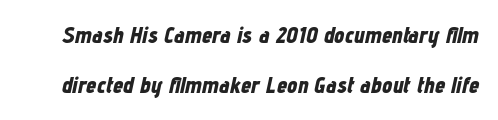
A typesetter would mark this as italic. A typesetter would call this leading open, well beyond the default. This rendering leaves character spacing at its baseline value. The font is running at its bold setting.
